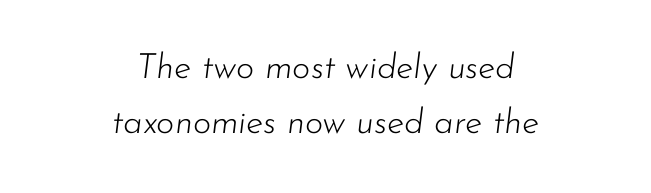
{"italic": "yes", "lean": "right", "slant_degrees": 7, "bold": "no", "weight": "light", "width": "normal", "stroke_contrast": "low", "x_height": "small", "monospaced": "no", "underline": "no", "align": "center", "line_spacing": "normal", "line_spacing_ratio": 1.57, "letter_spacing": "normal", "letter_spacing_em": 0.0, "glyph_px": 35}
